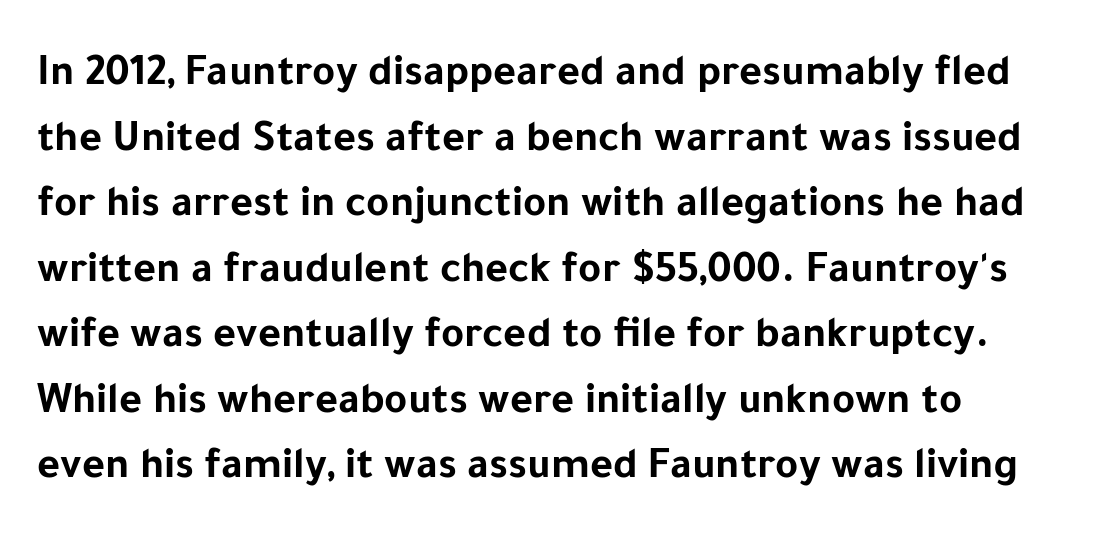
Q: Is the text bold? A: Yes.
Q: Is the text italic (slanted)? A: No, it is upright.
Q: Is the typeface a serif or a sans-serif typeface? A: Sans-serif.
Q: Is the text underlined? A: No.
Q: Is the spacing between letters normal or unusually wide? A: Normal.
Q: Is the spacing between lines tight, normal or loose? A: Normal.
Q: Width (condensed, normal, or wide)? A: Normal.
Q: Stroke contrast? A: Low.
Q: x-height? A: Medium.
Q: Monospaced? A: No.
